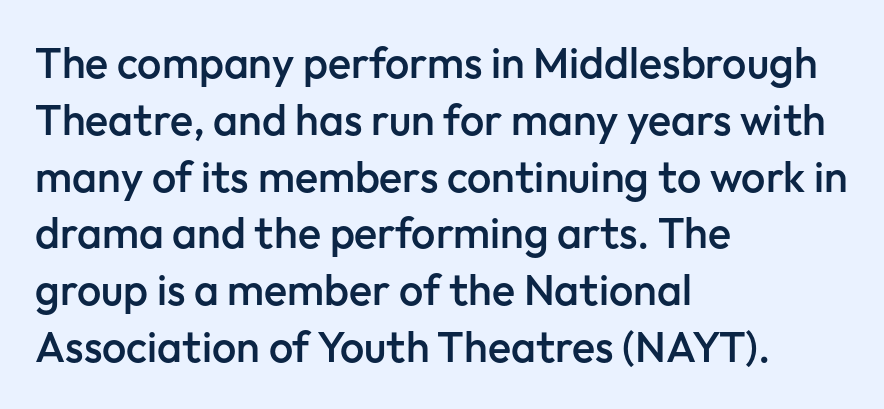
{"serif": "no", "italic": "no", "bold": "semi", "weight": "semibold", "width": "normal", "stroke_contrast": "low", "x_height": "medium", "monospaced": "no", "underline": "no", "align": "left", "line_spacing": "normal", "line_spacing_ratio": 1.32, "letter_spacing": "normal", "letter_spacing_em": 0.0, "glyph_px": 43}
